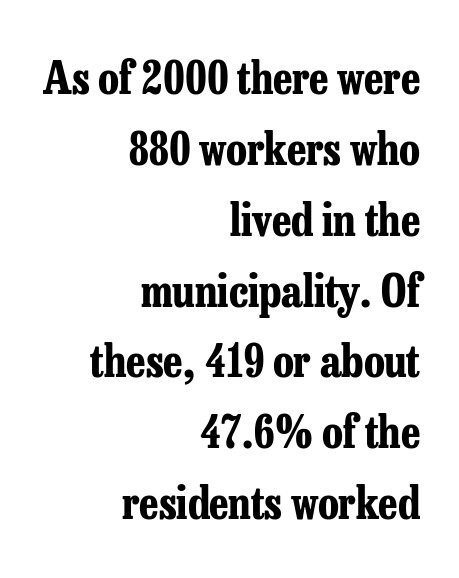
Rule under the text: the space is simply empty. Is the letter spacing exaggerated? No — it looks like the ordinary default. The text was rendered using a seriffed face with decorative stroke endings. Varying glyph widths throughout — classic text-font behaviour. The font's upright variant was chosen for this text. Notice how thick the strokes are: this is what a full bold looks like.
